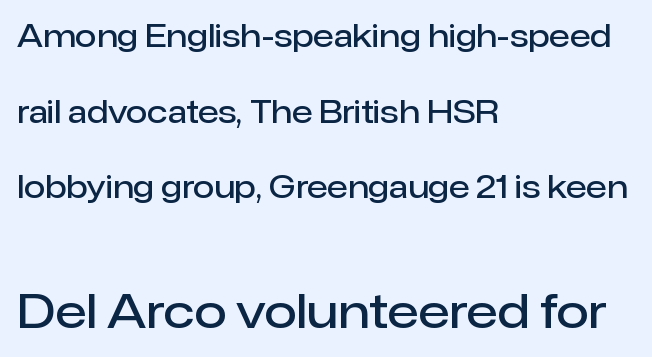
{"serif": "no", "italic": "no", "bold": "semi", "weight": "semibold", "width": "normal", "stroke_contrast": "low", "x_height": "medium", "monospaced": "no", "underline": "no", "align": "left", "line_spacing": "loose", "line_spacing_ratio": 2.44, "letter_spacing": "normal", "letter_spacing_em": 0.0, "larger_block": "second", "size_ratio": 1.52, "glyph_px": 47}
